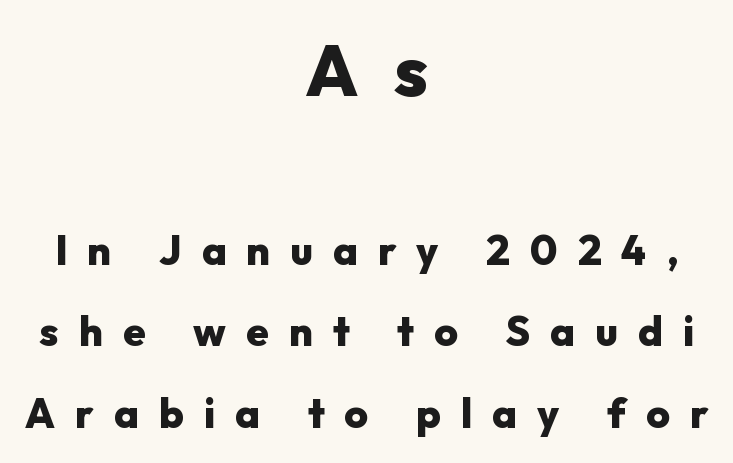
The image shows 72 px heavy sans-serif type, upright; set centered, loose line spacing (1.98x), unusually wide letter spacing (+0.49 em), not underlined; the first (top) block is 1.76x larger; low stroke contrast and a medium x-height.
